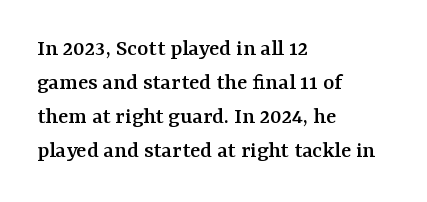
The image shows 24 px text type, upright; set left-aligned, normal line spacing (1.42x), normal letter spacing, not underlined.
